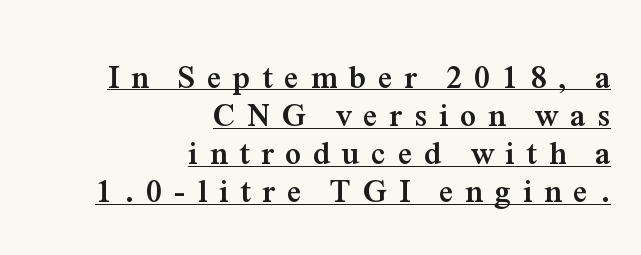
{"serif": "yes", "italic": "no", "bold": "yes", "weight": "semibold", "width": "normal", "stroke_contrast": "medium", "x_height": "medium", "monospaced": "no", "underline": "yes", "align": "right", "line_spacing_ratio": 1.19, "letter_spacing": "wide", "letter_spacing_em": 0.37, "glyph_px": 32}
